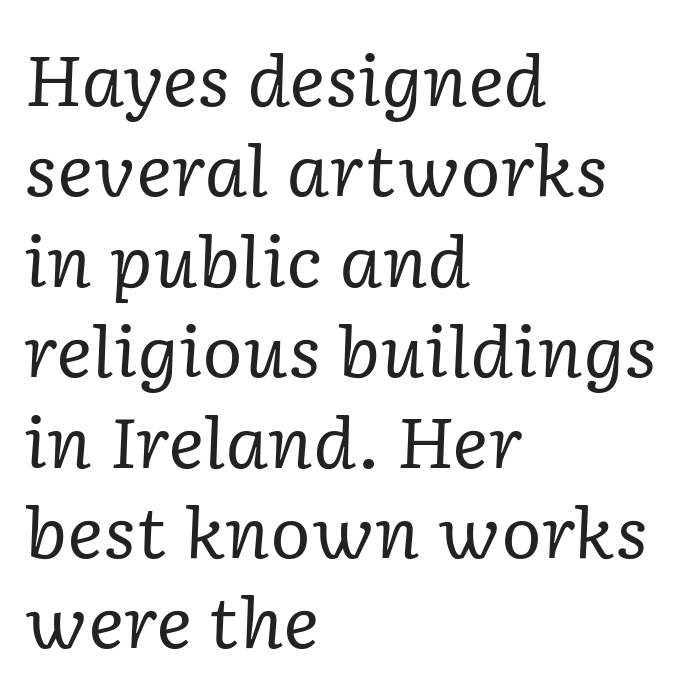
The image shows 69 px regular-weight serif type, italic (leaning right); set left-aligned, normal line spacing (1.31x), normal letter spacing, not underlined; low stroke contrast and a medium x-height.
